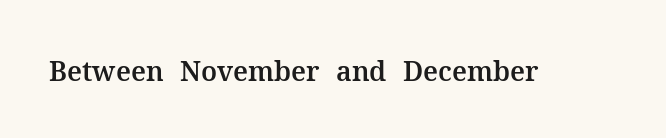
The image shows 27 px text type, upright; set normal letter spacing, not underlined.
